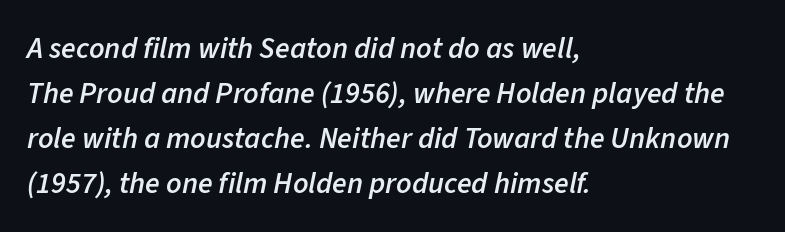
Q: Is the text bold? A: Semi-bold.
Q: Is the text italic (slanted)? A: Yes, it leans right by about 11 degrees.
Q: Is the text underlined? A: No.
Q: How is the paragraph aligned? A: Left-aligned.
Q: Is the spacing between letters normal or unusually wide? A: Normal.
Q: Is the spacing between lines tight, normal or loose? A: Normal.
Q: Width (condensed, normal, or wide)? A: Normal.
Q: Stroke contrast? A: Low.
Q: x-height? A: Medium.
Q: Monospaced? A: No.
